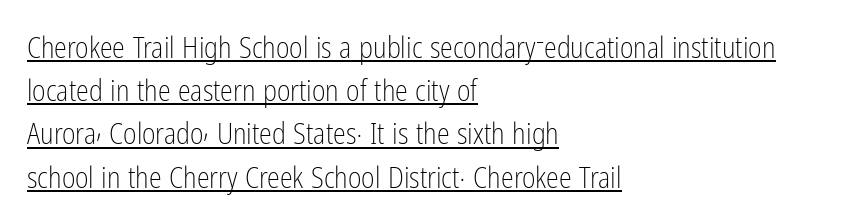
Q: Is the text bold? A: No.
Q: Is the text italic (slanted)? A: No, it is upright.
Q: Is the typeface a serif or a sans-serif typeface? A: Sans-serif.
Q: Is the text underlined? A: Yes.
Q: How is the paragraph aligned? A: Left-aligned.
Q: Is the spacing between letters normal or unusually wide? A: Normal.
Q: Is the spacing between lines tight, normal or loose? A: Normal.
Q: Width (condensed, normal, or wide)? A: Condensed.
Q: Stroke contrast? A: Low.
Q: x-height? A: Medium.
Q: Monospaced? A: No.
